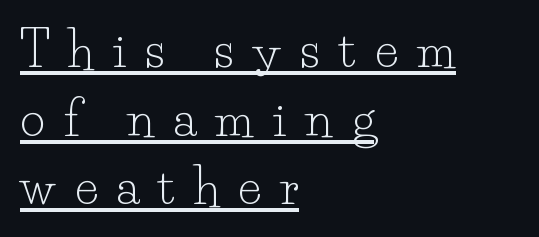
{"serif": "yes", "italic": "no", "bold": "no", "weight": "light", "width": "normal", "stroke_contrast": "low", "x_height": "small", "monospaced": "no", "underline": "yes", "align": "left", "line_spacing": "normal", "line_spacing_ratio": 1.43, "letter_spacing": "wide", "letter_spacing_em": 0.4, "glyph_px": 48}
